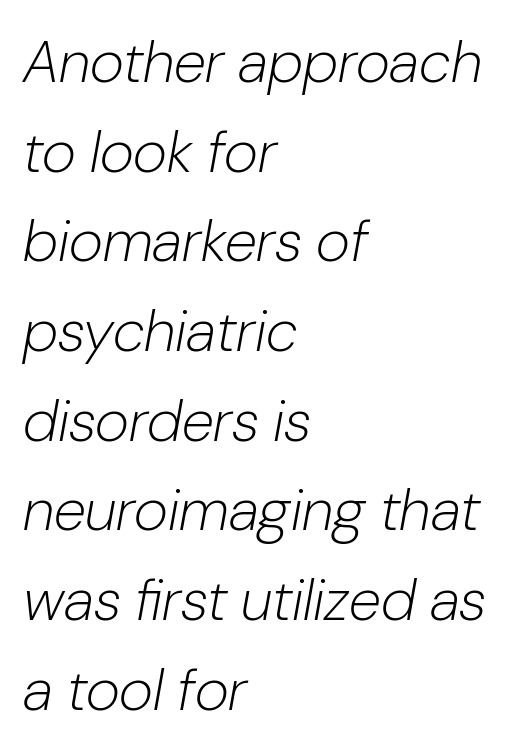
The image shows 59 px light type, italic (leaning right); set left-aligned, normal line spacing (1.52x), normal letter spacing, not underlined; low stroke contrast and a medium x-height.
